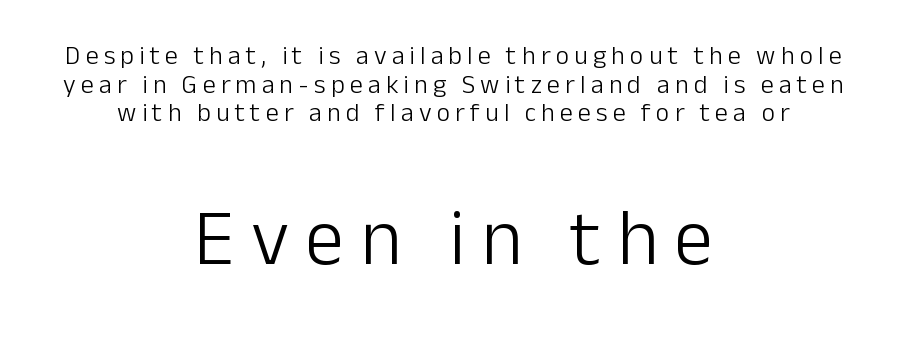
Q: Is the text bold? A: No.
Q: Is the text italic (slanted)? A: No, it is upright.
Q: Is the typeface a serif or a sans-serif typeface? A: Sans-serif.
Q: Is the text underlined? A: No.
Q: How is the paragraph aligned? A: Centered.
Q: Is the spacing between letters normal or unusually wide? A: Unusually wide.
Q: Is the spacing between lines tight, normal or loose? A: Tight.
Q: Which block of text is set in a larger size, the first (top) or the second (bottom)? A: The second (bottom) one.
Q: Width (condensed, normal, or wide)? A: Normal.
Q: Stroke contrast? A: Low.
Q: x-height? A: Medium.
Q: Monospaced? A: No.
